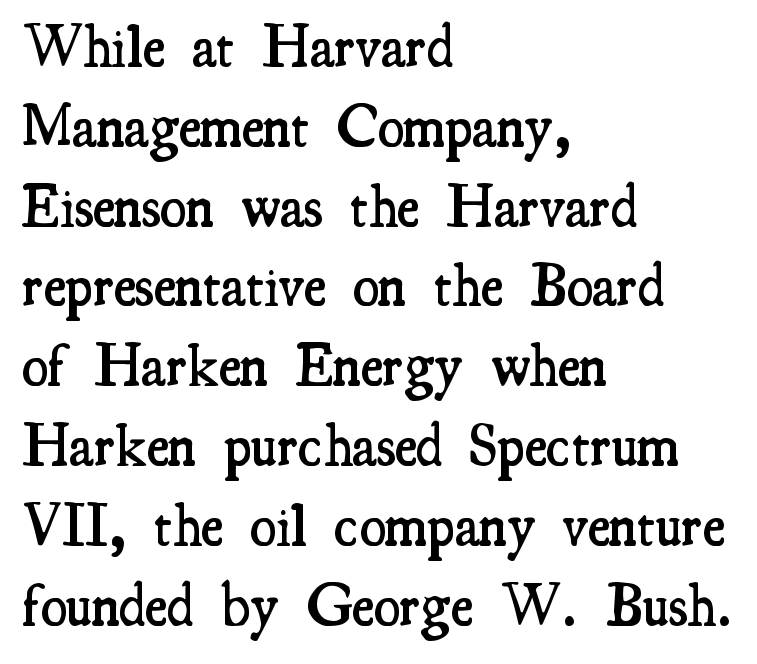
Q: Is the text bold? A: Semi-bold.
Q: Is the text italic (slanted)? A: No, it is upright.
Q: Is the typeface a serif or a sans-serif typeface? A: Serif.
Q: Is the text underlined? A: No.
Q: How is the paragraph aligned? A: Left-aligned.
Q: Is the spacing between letters normal or unusually wide? A: Normal.
Q: Is the spacing between lines tight, normal or loose? A: Normal.
Q: Width (condensed, normal, or wide)? A: Condensed.
Q: Stroke contrast? A: Medium.
Q: x-height? A: Small.
Q: Monospaced? A: No.
